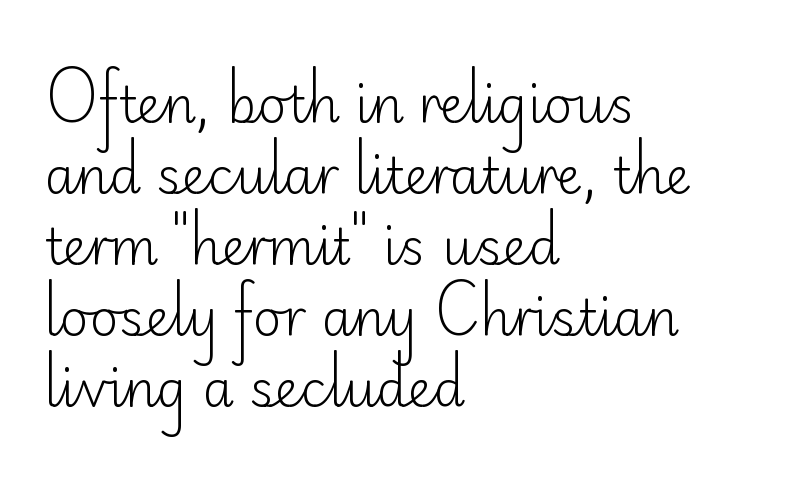
The image shows 50 px light sans-serif type, upright; set left-aligned, normal line spacing (1.42x), normal letter spacing, not underlined; low stroke contrast and a small x-height.
